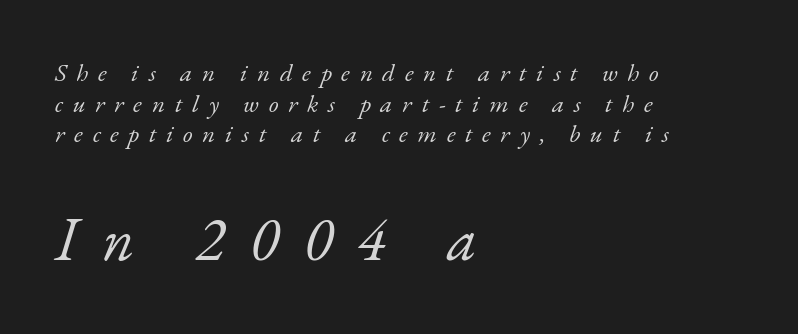
Q: Is the text bold? A: No.
Q: Is the text italic (slanted)? A: Yes, it leans right by about 17 degrees.
Q: Is the typeface a serif or a sans-serif typeface? A: Serif.
Q: Is the text underlined? A: No.
Q: How is the paragraph aligned? A: Left-aligned.
Q: Is the spacing between letters normal or unusually wide? A: Unusually wide.
Q: Which block of text is set in a larger size, the first (top) or the second (bottom)? A: The second (bottom) one.
Q: Width (condensed, normal, or wide)? A: Normal.
Q: Stroke contrast? A: Low.
Q: x-height? A: Small.
Q: Monospaced? A: No.
